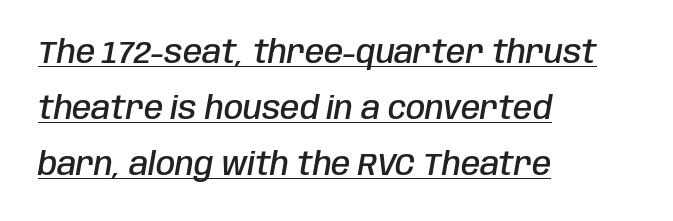
Q: Is the text bold? A: Semi-bold.
Q: Is the text italic (slanted)? A: Yes, it leans right by about 10 degrees.
Q: Is the text underlined? A: Yes.
Q: How is the paragraph aligned? A: Left-aligned.
Q: Is the spacing between letters normal or unusually wide? A: Normal.
Q: Width (condensed, normal, or wide)? A: Condensed.
Q: Stroke contrast? A: Low.
Q: x-height? A: Large.
Q: Monospaced? A: No.
